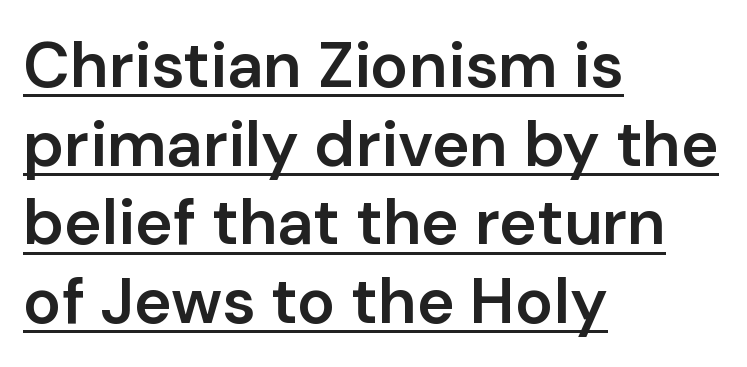
Q: Is the text bold? A: Semi-bold.
Q: Is the text italic (slanted)? A: No, it is upright.
Q: Is the typeface a serif or a sans-serif typeface? A: Sans-serif.
Q: Is the text underlined? A: Yes.
Q: How is the paragraph aligned? A: Left-aligned.
Q: Is the spacing between letters normal or unusually wide? A: Normal.
Q: Width (condensed, normal, or wide)? A: Normal.
Q: Stroke contrast? A: Low.
Q: x-height? A: Medium.
Q: Monospaced? A: No.
